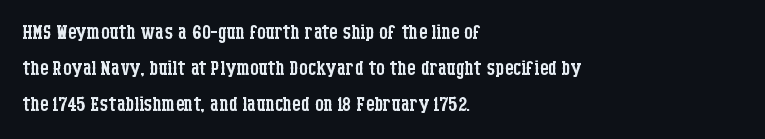
The image shows 27 px text type, upright; set left-aligned, normal line spacing (1.33x), normal letter spacing, not underlined.
